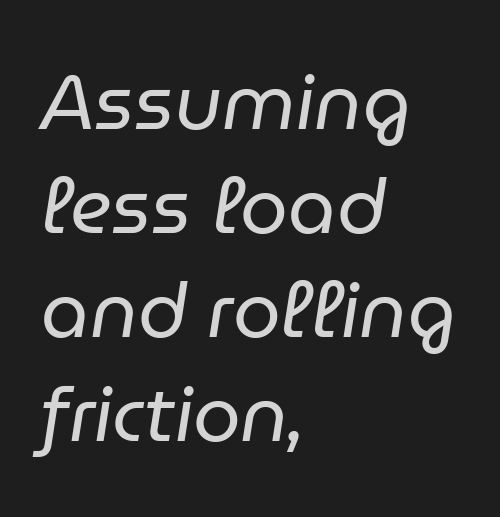
{"italic": "yes", "lean": "right", "slant_degrees": 9, "bold": "no", "weight": "regular", "width": "normal", "stroke_contrast": "low", "x_height": "medium", "monospaced": "no", "underline": "no", "align": "left", "line_spacing": "normal", "line_spacing_ratio": 1.37, "letter_spacing": "normal", "letter_spacing_em": 0.0, "glyph_px": 76}
